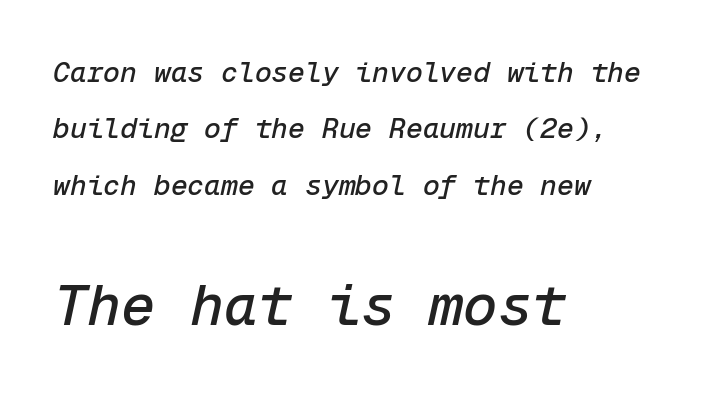
The letters in the lower block stand taller than those in the block above. If you drew a ruler down the left edge, every line would touch it. Spacing verdict: monospaced, one width for all characters. Nobody drew a line under any word here.
